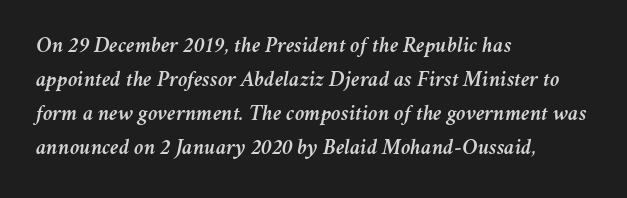
{"italic": "yes", "lean": "right", "slant_degrees": 11, "underline": "no", "align": "left", "line_spacing": "normal", "line_spacing_ratio": 1.55, "letter_spacing": "normal", "letter_spacing_em": 0.0, "glyph_px": 22}
